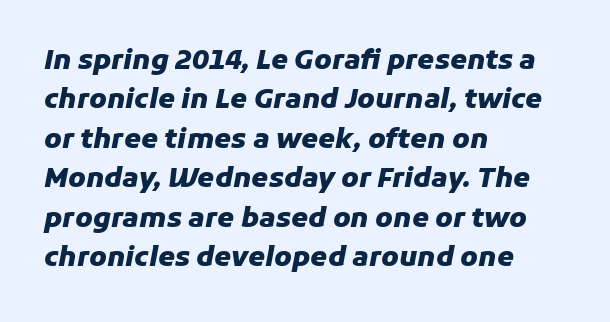
Q: Is the text bold? A: Yes.
Q: Is the text italic (slanted)? A: Yes, it leans right by about 11 degrees.
Q: Is the text underlined? A: No.
Q: How is the paragraph aligned? A: Left-aligned.
Q: Is the spacing between letters normal or unusually wide? A: Normal.
Q: Is the spacing between lines tight, normal or loose? A: Normal.
